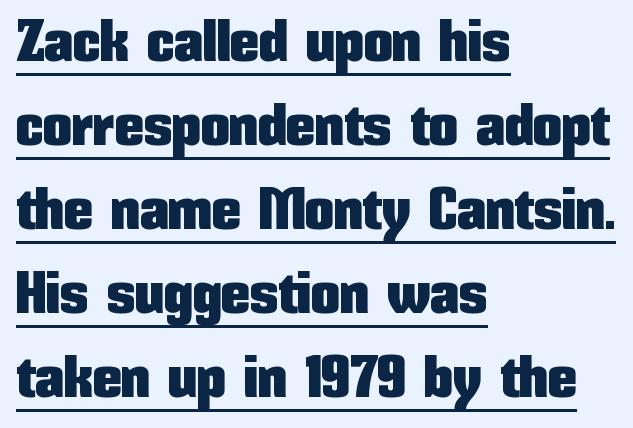
Q: Is the text italic (slanted)? A: No, it is upright.
Q: Is the typeface a serif or a sans-serif typeface? A: Sans-serif.
Q: Is the text underlined? A: Yes.
Q: How is the paragraph aligned? A: Left-aligned.
Q: Is the spacing between letters normal or unusually wide? A: Normal.
Q: Is the spacing between lines tight, normal or loose? A: Normal.
Q: Width (condensed, normal, or wide)? A: Condensed.
Q: Stroke contrast? A: Low.
Q: x-height? A: Medium.
Q: Monospaced? A: No.
